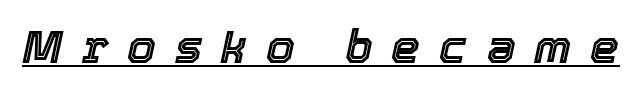
Q: Is the text italic (slanted)? A: Yes, it leans right by about 12 degrees.
Q: Is the text underlined? A: Yes.
Q: Is the spacing between letters normal or unusually wide? A: Unusually wide.
Q: Width (condensed, normal, or wide)? A: Normal.
Q: x-height? A: Medium.
Q: Monospaced? A: No.
